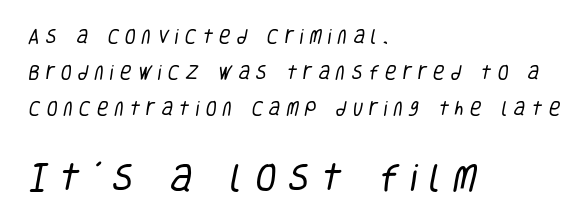
{"serif": "no", "bold": "no", "weight": "regular", "width": "condensed", "stroke_contrast": "low", "x_height": "large", "monospaced": "no", "underline": "no", "align": "left", "line_spacing": "loose", "line_spacing_ratio": 2.25, "letter_spacing": "wide", "letter_spacing_em": 0.38, "larger_block": "second", "size_ratio": 1.94, "glyph_px": 31}
